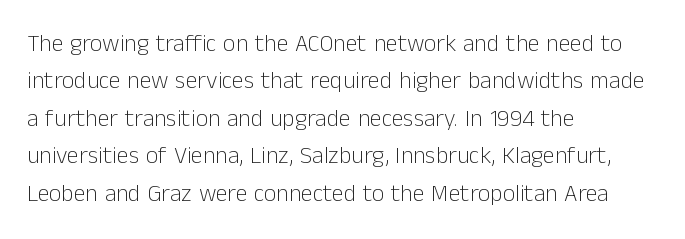
Q: Is the text bold? A: No.
Q: Is the text italic (slanted)? A: No, it is upright.
Q: Is the text underlined? A: No.
Q: How is the paragraph aligned? A: Left-aligned.
Q: Is the spacing between letters normal or unusually wide? A: Normal.
Q: Is the spacing between lines tight, normal or loose? A: Normal.
